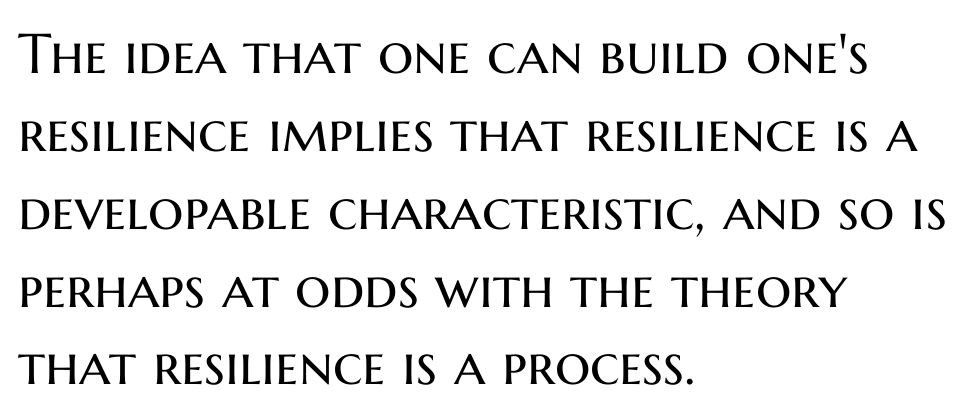
This sample uses plain, unmodified letter spacing. The strokes carry an ordinary text weight at most. Descenders hang freely into open space. The rows are spaced the way most documents space them.
